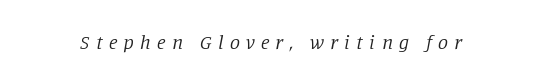
Q: Is the text bold? A: No.
Q: Is the text italic (slanted)? A: Yes, it leans right by about 11 degrees.
Q: Is the text underlined? A: No.
Q: Is the spacing between letters normal or unusually wide? A: Unusually wide.
